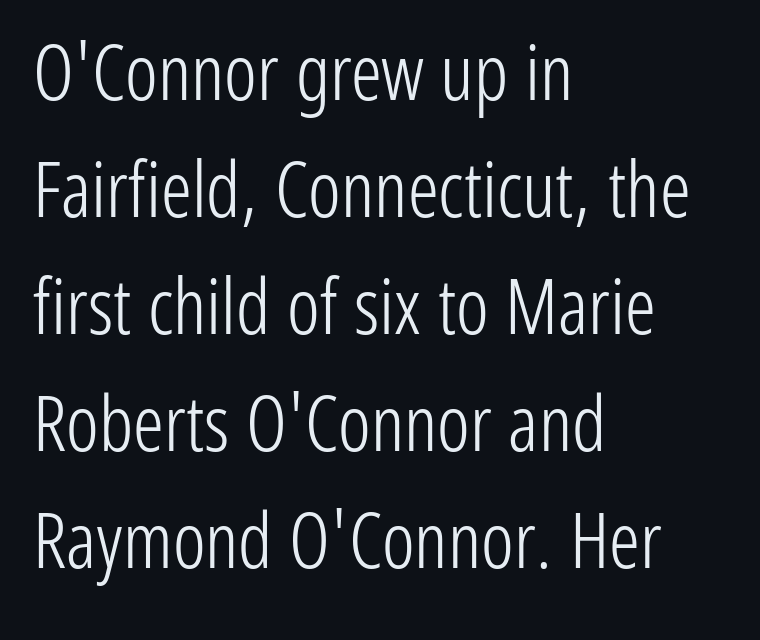
Posture: straight, roman, zero tilt. Nobody touched the tracking dial on this one. The glyphs are unaccompanied by any horizontal stroke below them. What's the leading like? Ordinary, nothing unusual. Stem width sits at or under what a default text font uses. A typesetter would label this face a sans.
